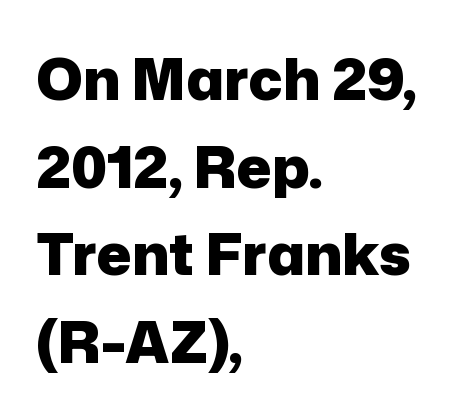
Q: Is the text bold? A: Yes.
Q: Is the text italic (slanted)? A: No, it is upright.
Q: Is the typeface a serif or a sans-serif typeface? A: Sans-serif.
Q: Is the text underlined? A: No.
Q: How is the paragraph aligned? A: Left-aligned.
Q: Is the spacing between letters normal or unusually wide? A: Normal.
Q: Is the spacing between lines tight, normal or loose? A: Normal.
Q: Width (condensed, normal, or wide)? A: Normal.
Q: Stroke contrast? A: Low.
Q: x-height? A: Medium.
Q: Monospaced? A: No.
